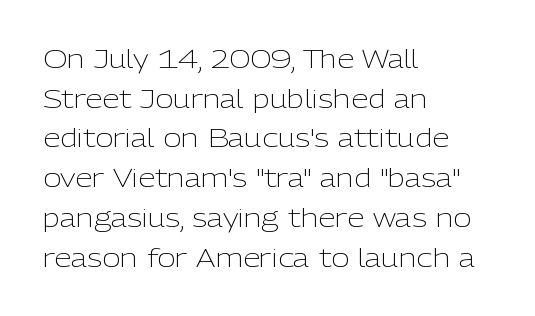
The image shows 25 px text type, upright; set left-aligned, normal line spacing (1.59x), normal letter spacing, not underlined.
